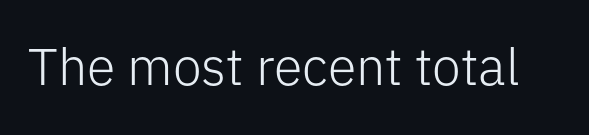
The image shows 52 px light sans-serif type, upright; set normal letter spacing, not underlined; low stroke contrast and a medium x-height.
